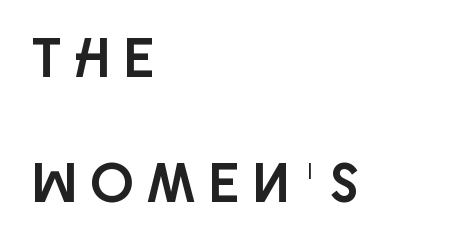
Compared with typical paragraphs, the rows here are farther apart. The axis of the letterforms is exactly vertical. The paragraph has a hard left edge and a soft right edge. A clean baseline with only descenders dipping below it. Here the designer chose a conventional face with non-uniform glyph widths. The glyphs in this specimen are sans serif.
